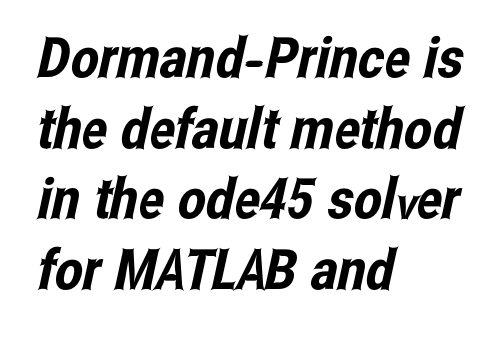
Q: Is the typeface a serif or a sans-serif typeface? A: Sans-serif.
Q: Is the text underlined? A: No.
Q: How is the paragraph aligned? A: Left-aligned.
Q: Is the spacing between letters normal or unusually wide? A: Normal.
Q: Is the spacing between lines tight, normal or loose? A: Normal.
Q: Width (condensed, normal, or wide)? A: Condensed.
Q: Stroke contrast? A: Low.
Q: x-height? A: Medium.
Q: Monospaced? A: No.
